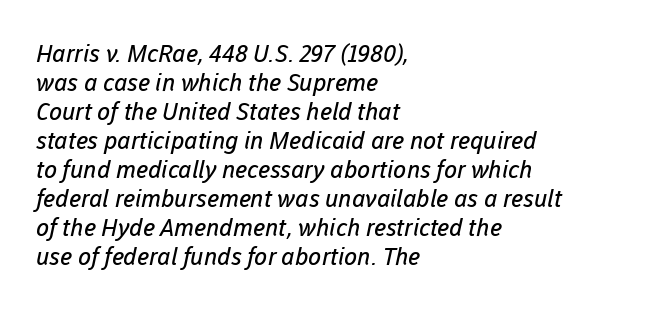
Q: Is the text bold? A: No.
Q: Is the text underlined? A: No.
Q: How is the paragraph aligned? A: Left-aligned.
Q: Is the spacing between letters normal or unusually wide? A: Normal.
